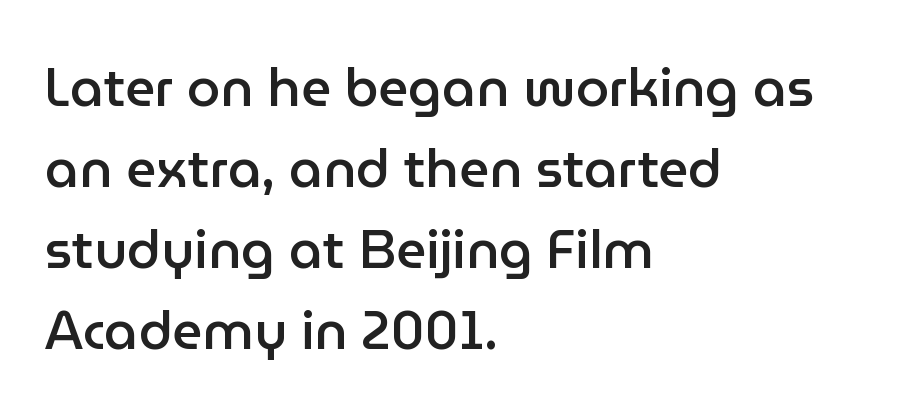
Every letter is mildly thick-stroked: semibold rather than bold. Check under the words: just untouched page. Line spacing here is normal. The rendering shows plain stroke endings on the letterforms — a sans-serif design. Glyph-to-glyph distance matches everyday printed text.
